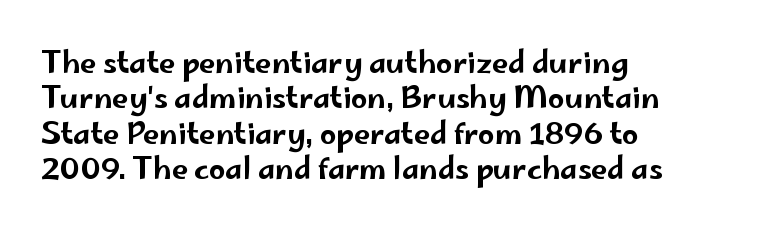
Q: Is the text italic (slanted)? A: No, it is upright.
Q: Is the typeface a serif or a sans-serif typeface? A: Sans-serif.
Q: Is the text underlined? A: No.
Q: How is the paragraph aligned? A: Left-aligned.
Q: Is the spacing between letters normal or unusually wide? A: Normal.
Q: Width (condensed, normal, or wide)? A: Wide.
Q: Stroke contrast? A: Low.
Q: x-height? A: Small.
Q: Monospaced? A: No.
